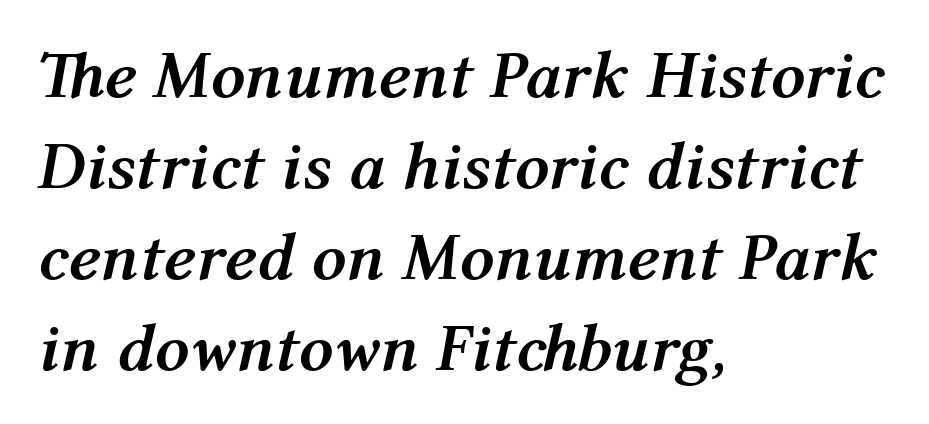
The lines are quadded left. Italic: yes, the glyphs are oblique. Every letter is thick-stroked: bold, no question. Honestly, the letter spacing is just normal — you wouldn't notice it. Do the characters align in a grid? No, the font is proportional.
